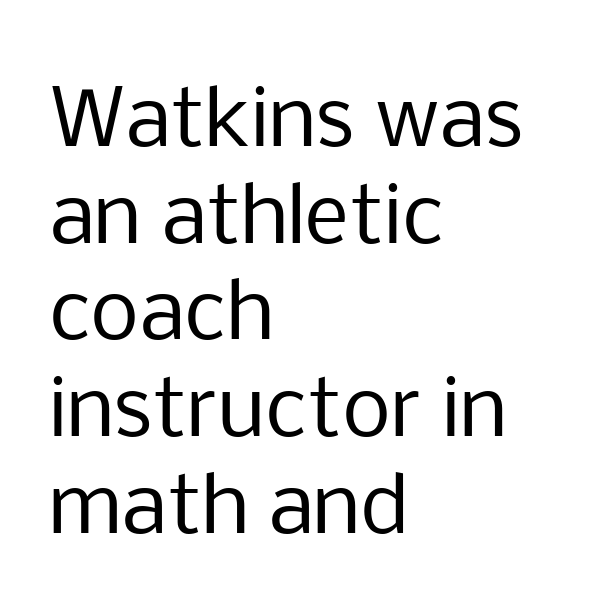
Q: Is the text bold? A: No.
Q: Is the text italic (slanted)? A: No, it is upright.
Q: Is the typeface a serif or a sans-serif typeface? A: Sans-serif.
Q: Is the text underlined? A: No.
Q: How is the paragraph aligned? A: Left-aligned.
Q: Is the spacing between letters normal or unusually wide? A: Normal.
Q: Width (condensed, normal, or wide)? A: Normal.
Q: Stroke contrast? A: Low.
Q: x-height? A: Medium.
Q: Monospaced? A: No.
